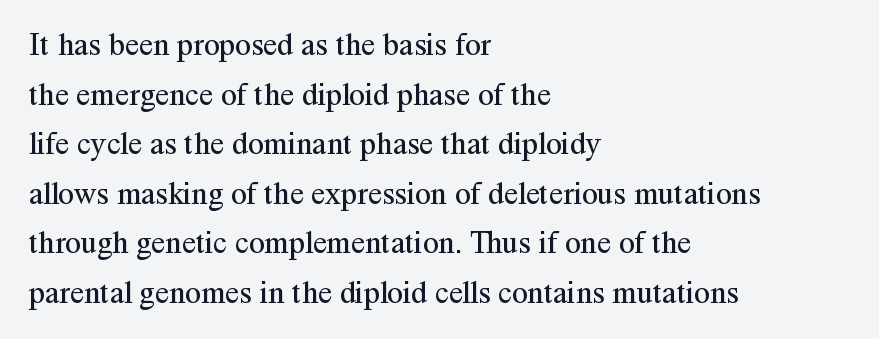
Q: Is the text bold? A: No.
Q: Is the text italic (slanted)? A: No, it is upright.
Q: Is the typeface a serif or a sans-serif typeface? A: Serif.
Q: Is the text underlined? A: No.
Q: How is the paragraph aligned? A: Left-aligned.
Q: Is the spacing between letters normal or unusually wide? A: Normal.
Q: Is the spacing between lines tight, normal or loose? A: Normal.
Q: Width (condensed, normal, or wide)? A: Normal.
Q: Stroke contrast? A: Medium.
Q: x-height? A: Medium.
Q: Monospaced? A: No.
